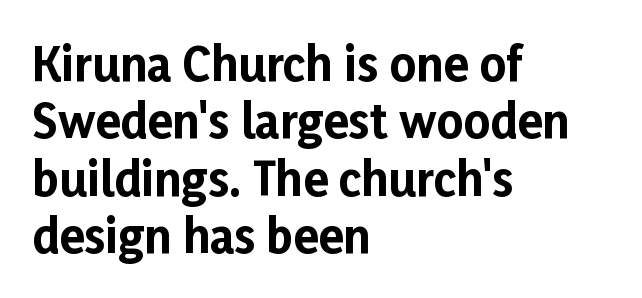
Which margin do the lines hug? The left one — the right edge is uneven. Decoration check: the copy has no underline. The typesetting leans heavy: a genuine bold. Do the characters align in a grid? No, the font is proportional.
